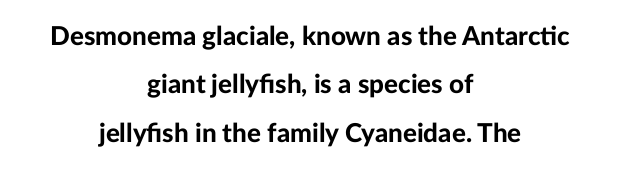
{"italic": "no", "bold": "yes", "underline": "no", "align": "center", "line_spacing_ratio": 1.86, "letter_spacing": "normal", "letter_spacing_em": 0.0, "glyph_px": 26}
